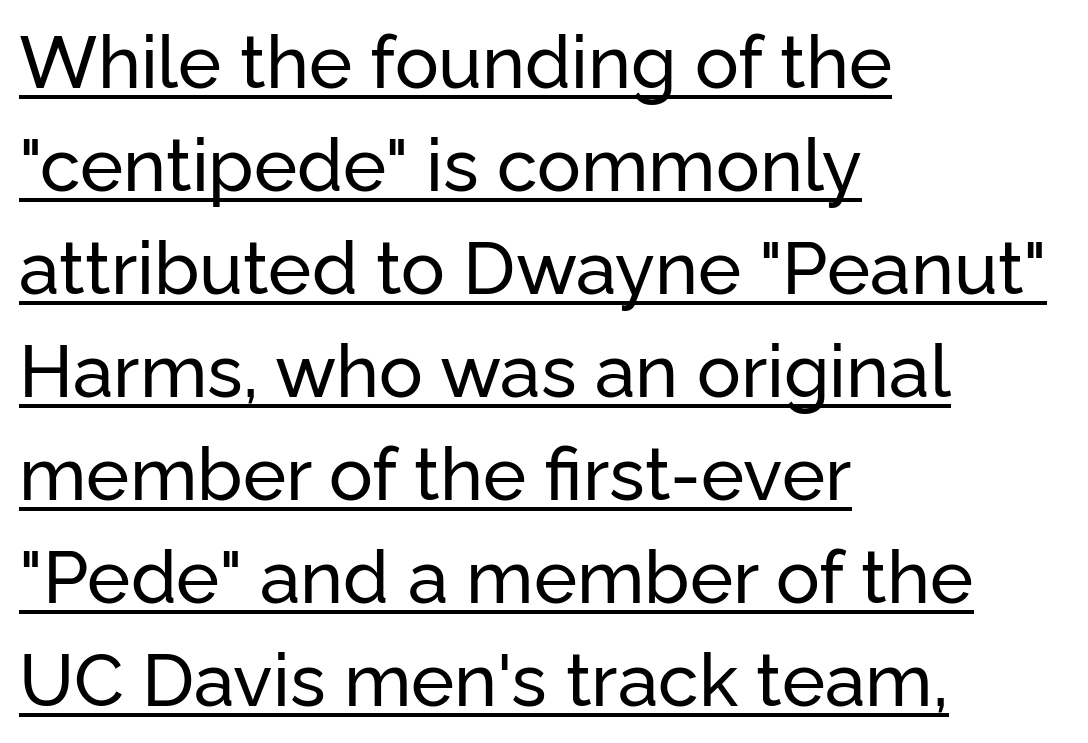
Q: Is the text italic (slanted)? A: No, it is upright.
Q: Is the typeface a serif or a sans-serif typeface? A: Sans-serif.
Q: Is the text underlined? A: Yes.
Q: How is the paragraph aligned? A: Left-aligned.
Q: Is the spacing between letters normal or unusually wide? A: Normal.
Q: Is the spacing between lines tight, normal or loose? A: Normal.
Q: Width (condensed, normal, or wide)? A: Normal.
Q: Stroke contrast? A: Low.
Q: x-height? A: Medium.
Q: Monospaced? A: No.
